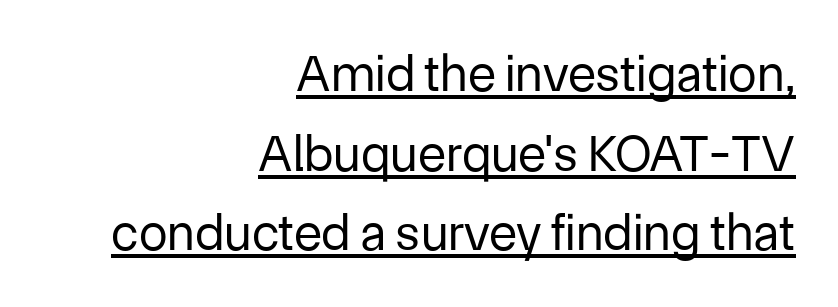
Q: Is the text bold? A: No.
Q: Is the text italic (slanted)? A: No, it is upright.
Q: Is the typeface a serif or a sans-serif typeface? A: Sans-serif.
Q: Is the text underlined? A: Yes.
Q: How is the paragraph aligned? A: Right-aligned.
Q: Is the spacing between letters normal or unusually wide? A: Normal.
Q: Is the spacing between lines tight, normal or loose? A: Normal.
Q: Width (condensed, normal, or wide)? A: Normal.
Q: Stroke contrast? A: Low.
Q: x-height? A: Medium.
Q: Monospaced? A: No.
